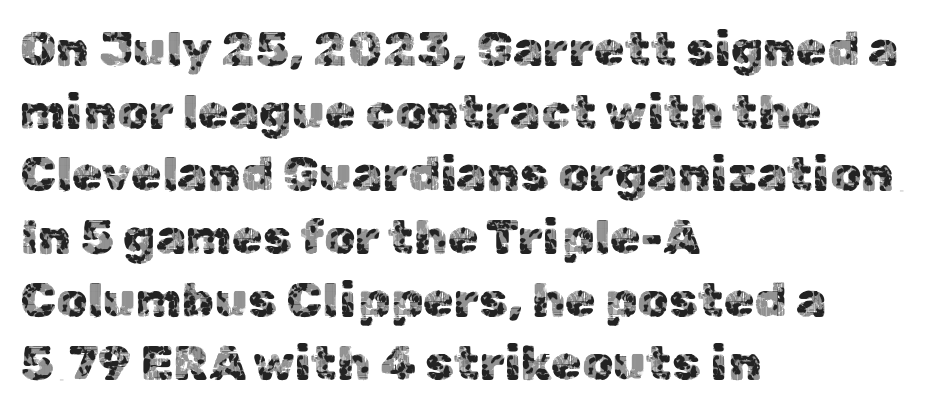
{"serif": "no", "italic": "no", "width": "normal", "x_height": "medium", "monospaced": "no", "underline": "no", "align": "left", "line_spacing": "normal", "line_spacing_ratio": 1.28, "letter_spacing": "normal", "letter_spacing_em": 0.0, "glyph_px": 49}
